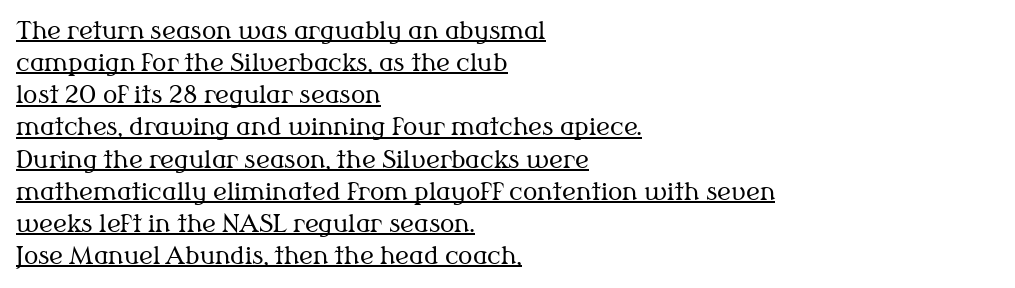
{"italic": "no", "bold": "no", "underline": "yes", "align": "left", "line_spacing": "normal", "line_spacing_ratio": 1.34, "letter_spacing": "normal", "letter_spacing_em": 0.0, "glyph_px": 24}
